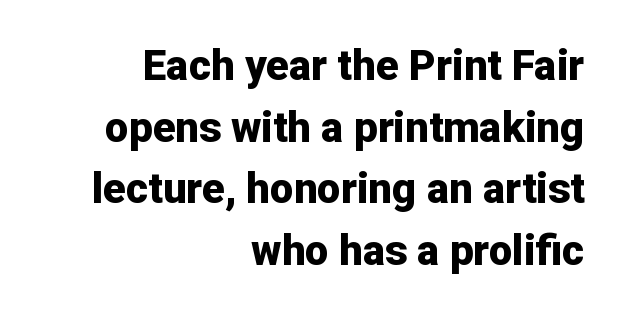
{"serif": "no", "italic": "no", "bold": "yes", "weight": "bold", "width": "normal", "stroke_contrast": "low", "x_height": "medium", "monospaced": "no", "underline": "no", "align": "right", "line_spacing": "normal", "line_spacing_ratio": 1.47, "letter_spacing": "normal", "letter_spacing_em": 0.0, "glyph_px": 42}
